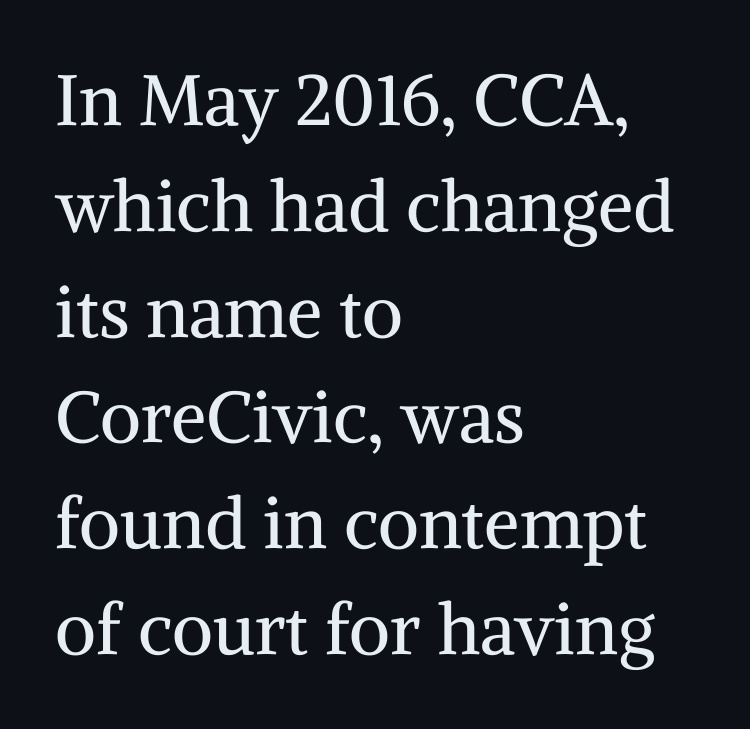
The image shows 71 px regular-weight serif type, upright; set left-aligned, normal line spacing (1.49x), normal letter spacing, not underlined; medium stroke contrast and a medium x-height.
